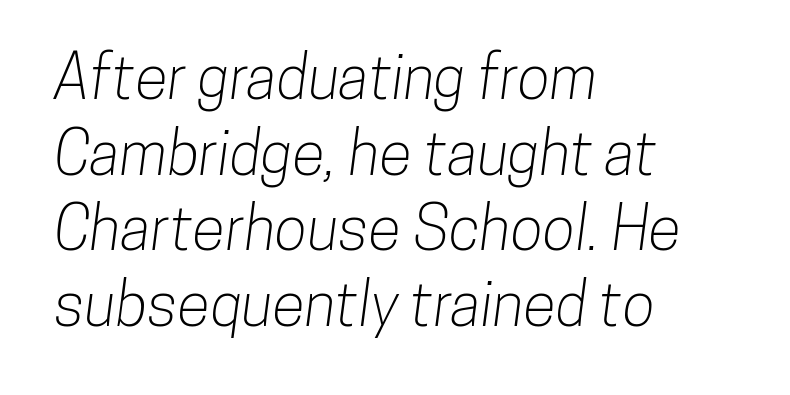
Compared with typical body copy, the letter spacing here is the same. These lines are rendered in a variable-pitch font. The typeface chosen for these lines omits serifs. The passage is arranged the way most books set body copy — flush left. Regular leading. Lines of text with bare space underneath.
